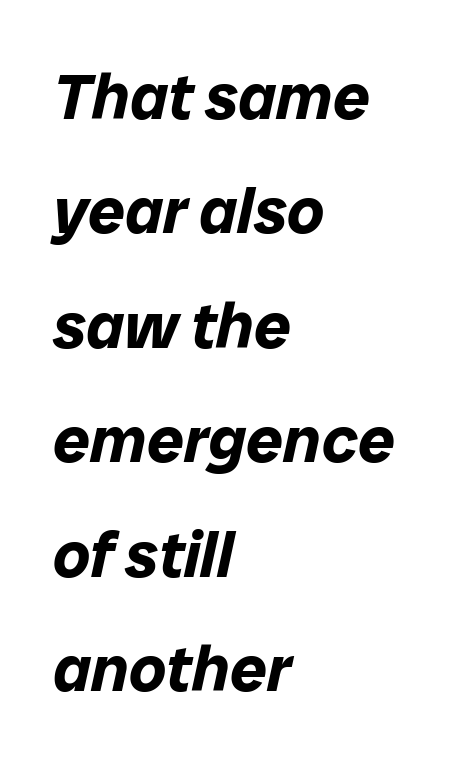
The image shows 65 px bold type, italic (leaning right); set left-aligned, line spacing 1.76x, normal letter spacing, not underlined; low stroke contrast and a medium x-height.
